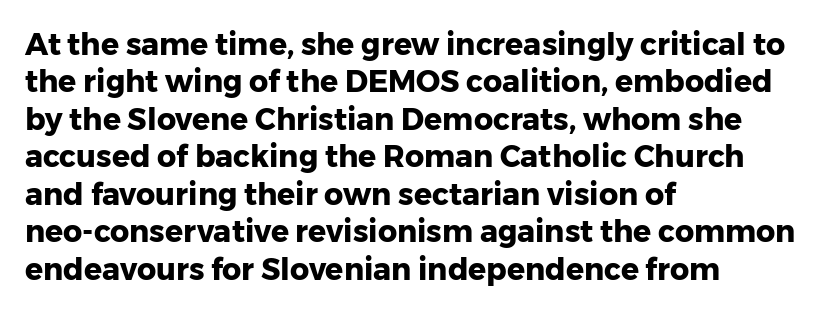
Strokes here are thick enough to call this a true bold. Compared with a centered layout, this one pins lines to the left instead. Examine the stroke ends and you'll find no serifs. Vertical spacing — default.
